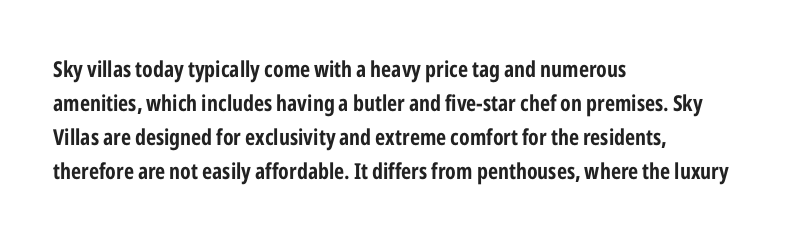
The image shows 22 px bold type, upright; set left-aligned, normal line spacing (1.54x), normal letter spacing, not underlined.
